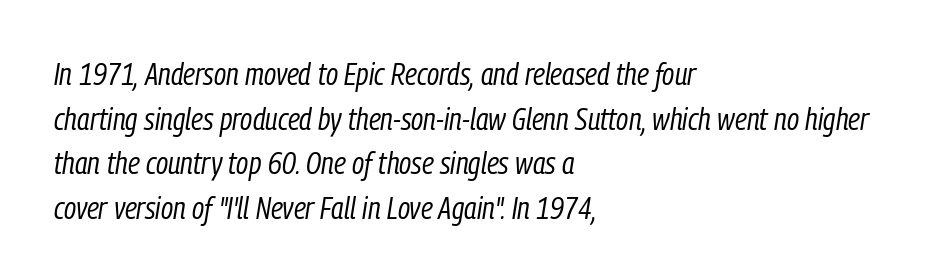
Q: Is the text bold? A: No.
Q: Is the text italic (slanted)? A: Yes, it leans right by about 9 degrees.
Q: Is the text underlined? A: No.
Q: How is the paragraph aligned? A: Left-aligned.
Q: Is the spacing between letters normal or unusually wide? A: Normal.
Q: Is the spacing between lines tight, normal or loose? A: Normal.
Q: Width (condensed, normal, or wide)? A: Condensed.
Q: Stroke contrast? A: Low.
Q: x-height? A: Medium.
Q: Monospaced? A: No.
